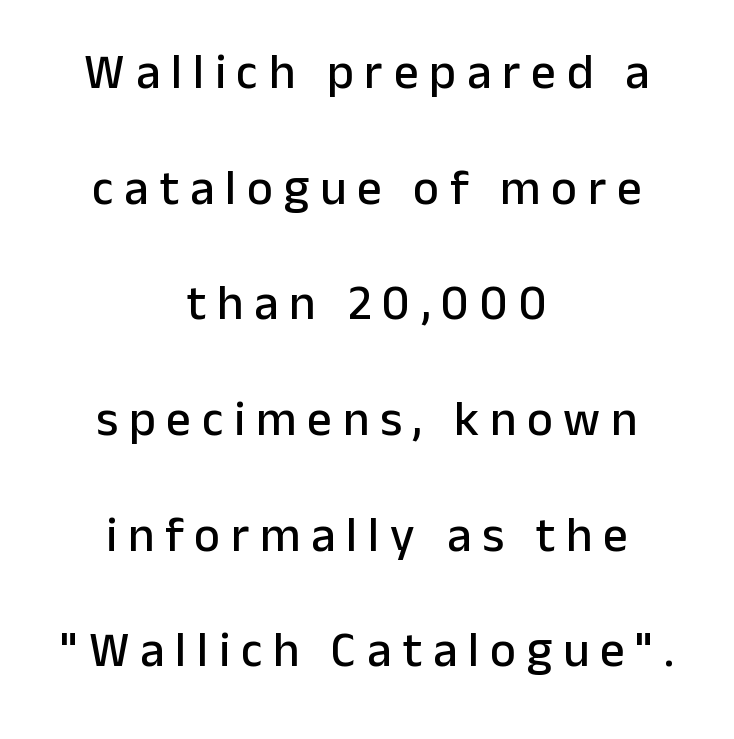
The image shows 49 px sans-serif type, upright; set centered, loose line spacing (2.36x), unusually wide letter spacing (+0.22 em), not underlined; low stroke contrast and a medium x-height.
